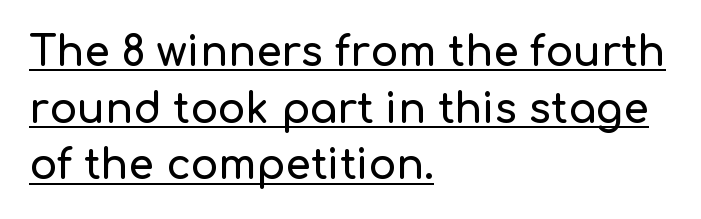
A typesetter would call this leading conventional body-copy spacing. Where is the straight margin? On the left. Glyph-to-glyph distance matches everyday printed text. Is there any slant? The stems are plumb.
